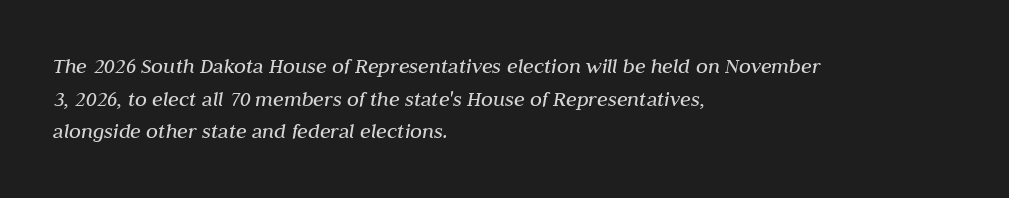
{"italic": "yes", "lean": "right", "slant_degrees": 10, "bold": "no", "underline": "no", "align": "left", "line_spacing": "normal", "line_spacing_ratio": 1.48, "letter_spacing": "normal", "letter_spacing_em": 0.0, "glyph_px": 22}
